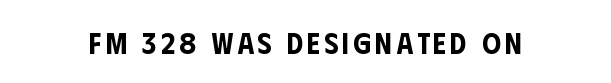
Q: Is the text italic (slanted)? A: No, it is upright.
Q: Is the typeface a serif or a sans-serif typeface? A: Sans-serif.
Q: Is the text underlined? A: No.
Q: Width (condensed, normal, or wide)? A: Condensed.
Q: Stroke contrast? A: Low.
Q: x-height? A: Large.
Q: Monospaced? A: No.
